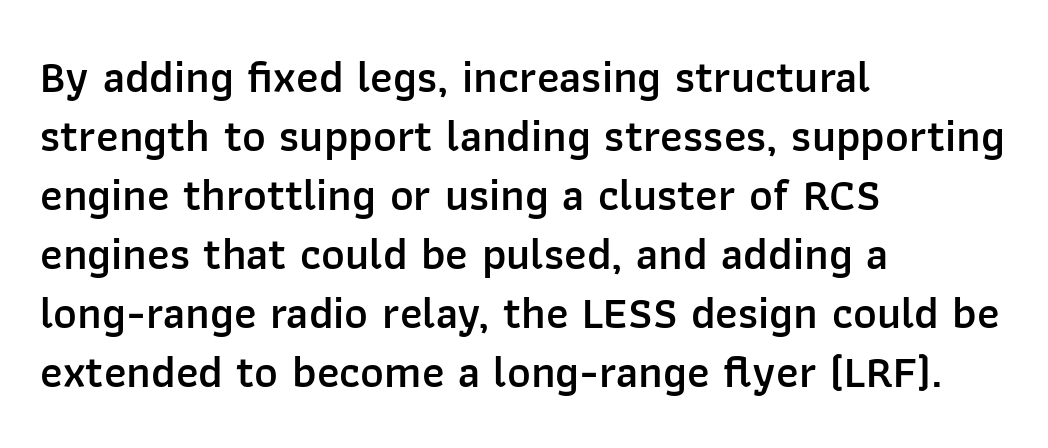
Q: Is the text bold? A: Semi-bold.
Q: Is the text italic (slanted)? A: No, it is upright.
Q: Is the typeface a serif or a sans-serif typeface? A: Sans-serif.
Q: Is the text underlined? A: No.
Q: How is the paragraph aligned? A: Left-aligned.
Q: Is the spacing between letters normal or unusually wide? A: Normal.
Q: Is the spacing between lines tight, normal or loose? A: Normal.
Q: Width (condensed, normal, or wide)? A: Normal.
Q: Stroke contrast? A: Low.
Q: x-height? A: Medium.
Q: Monospaced? A: No.
